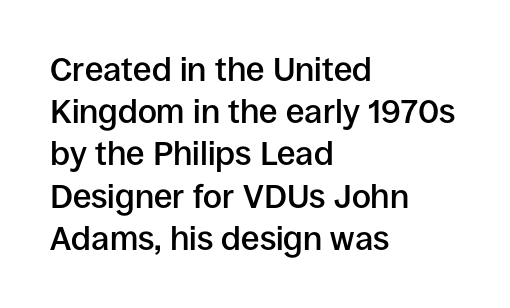
{"serif": "no", "italic": "no", "bold": "semi", "weight": "semibold", "width": "normal", "stroke_contrast": "low", "x_height": "large", "monospaced": "no", "underline": "no", "align": "left", "line_spacing": "normal", "line_spacing_ratio": 1.28, "letter_spacing": "normal", "letter_spacing_em": 0.0, "glyph_px": 33}
